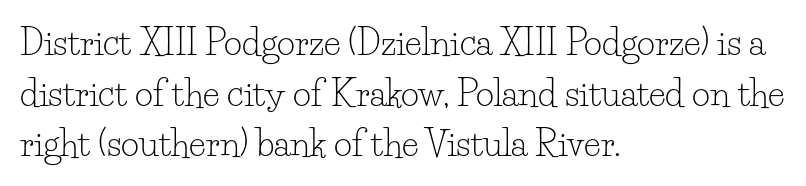
Q: Is the text bold? A: No.
Q: Is the text italic (slanted)? A: No, it is upright.
Q: Is the typeface a serif or a sans-serif typeface? A: Serif.
Q: Is the text underlined? A: No.
Q: How is the paragraph aligned? A: Left-aligned.
Q: Is the spacing between letters normal or unusually wide? A: Normal.
Q: Is the spacing between lines tight, normal or loose? A: Normal.
Q: Width (condensed, normal, or wide)? A: Normal.
Q: Stroke contrast? A: Low.
Q: x-height? A: Small.
Q: Monospaced? A: No.
